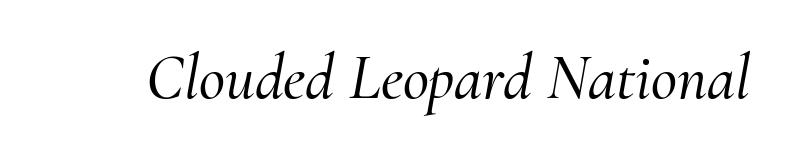
The strip under each line holds only bare page. Looks like regular typesetting: each glyph gets only the width it needs. Observe the lean: these are italic letterforms. The text was rendered using a seriffed face with decorative stroke endings. The letters sit at their default tracking, neither squeezed nor spread.
